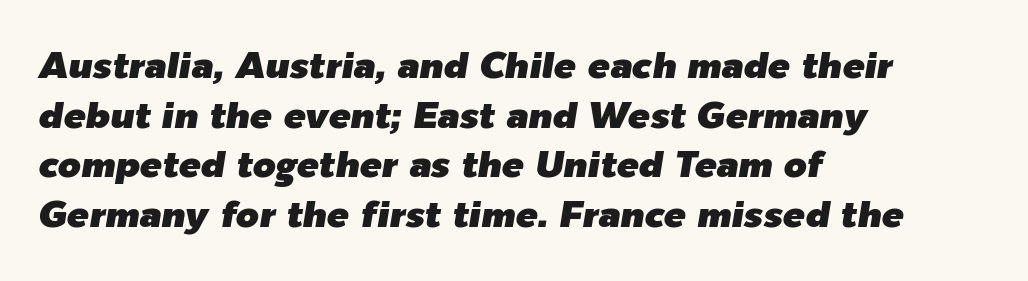
{"italic": "yes", "lean": "right", "slant_degrees": 9, "width": "normal", "stroke_contrast": "low", "x_height": "medium", "monospaced": "no", "underline": "no", "align": "left", "line_spacing": "normal", "line_spacing_ratio": 1.34, "letter_spacing": "normal", "letter_spacing_em": 0.0, "glyph_px": 37}
